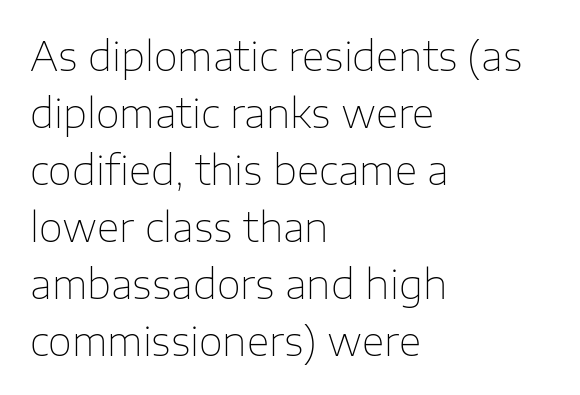
The image shows 39 px thin sans-serif type, upright; set left-aligned, normal line spacing (1.46x), normal letter spacing, not underlined; low stroke contrast and a medium x-height.
